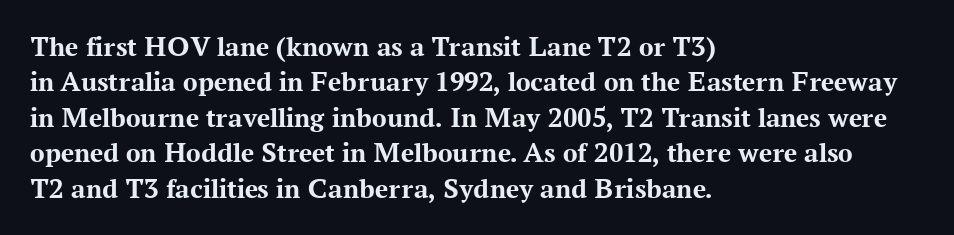
{"serif": "yes", "italic": "no", "bold": "yes", "weight": "bold", "width": "normal", "stroke_contrast": "medium", "x_height": "medium", "monospaced": "no", "underline": "no", "align": "left", "line_spacing_ratio": 1.22, "letter_spacing": "normal", "letter_spacing_em": 0.0, "glyph_px": 29}
